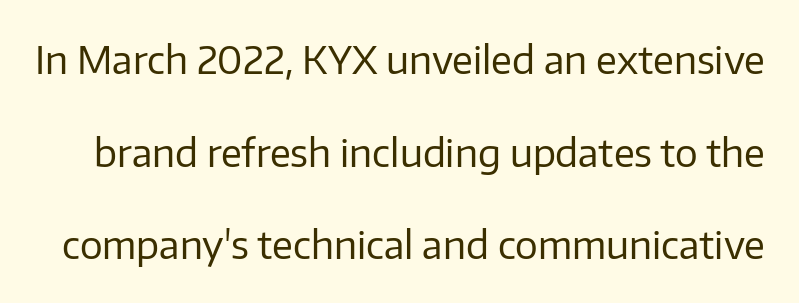
The image shows 38 px regular-weight sans-serif type, upright; set loose line spacing (2.44x), normal letter spacing, not underlined; low stroke contrast and a medium x-height.
